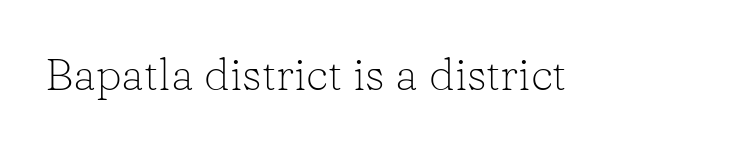
{"serif": "yes", "italic": "no", "bold": "no", "weight": "light", "width": "normal", "stroke_contrast": "low", "x_height": "medium", "monospaced": "no", "underline": "no", "letter_spacing": "normal", "letter_spacing_em": 0.0, "glyph_px": 45}
